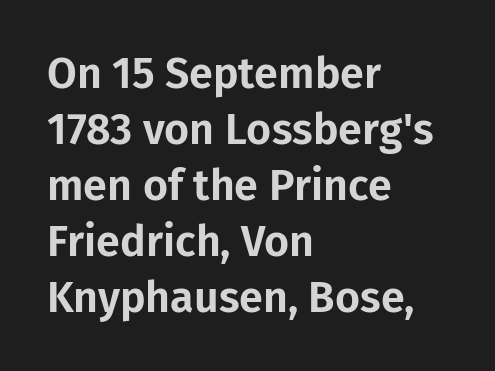
{"serif": "no", "italic": "no", "width": "normal", "stroke_contrast": "low", "x_height": "medium", "monospaced": "no", "underline": "no", "align": "left", "line_spacing": "normal", "line_spacing_ratio": 1.3, "letter_spacing": "normal", "letter_spacing_em": 0.0, "glyph_px": 43}
